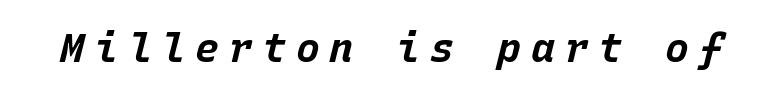
Q: Is the text bold? A: Yes.
Q: Is the text italic (slanted)? A: Yes, it leans right by about 15 degrees.
Q: Is the text underlined? A: No.
Q: Is the spacing between letters normal or unusually wide? A: Unusually wide.
Q: Width (condensed, normal, or wide)? A: Normal.
Q: Stroke contrast? A: Low.
Q: x-height? A: Large.
Q: Monospaced? A: Yes.
